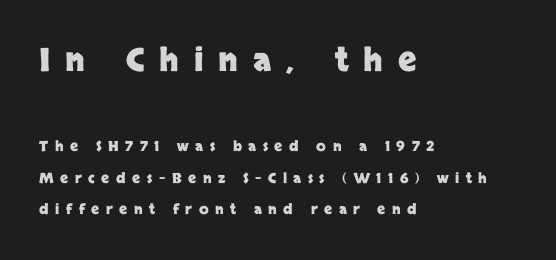
Q: Is the text bold? A: Yes.
Q: Is the text italic (slanted)? A: No, it is upright.
Q: Is the typeface a serif or a sans-serif typeface? A: Sans-serif.
Q: Is the text underlined? A: No.
Q: How is the paragraph aligned? A: Left-aligned.
Q: Is the spacing between letters normal or unusually wide? A: Unusually wide.
Q: Is the spacing between lines tight, normal or loose? A: Loose.
Q: Which block of text is set in a larger size, the first (top) or the second (bottom)? A: The first (top) one.
Q: Width (condensed, normal, or wide)? A: Normal.
Q: Stroke contrast? A: Low.
Q: x-height? A: Large.
Q: Monospaced? A: No.
